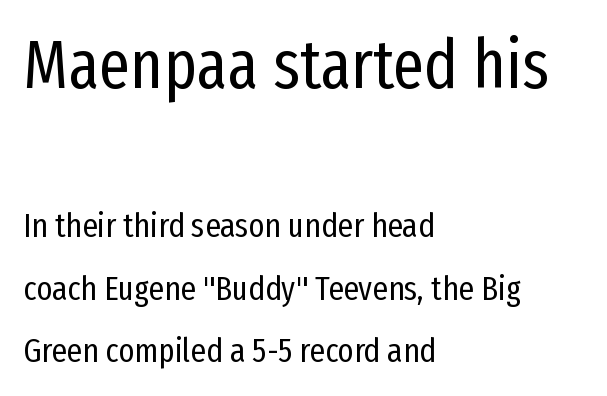
The string is rendered with underlining switched off. Bold? No — there's no thickening of the strokes. Is this a fixed-width face? No — the glyphs have proportional, varying widths. Font category for this specimen: sans-serif. The letters stand upright; this is a roman face.
